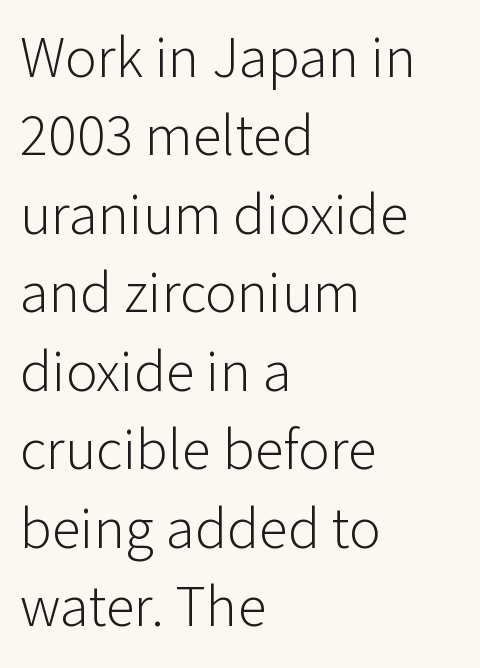
{"serif": "no", "italic": "no", "bold": "no", "weight": "light", "width": "normal", "stroke_contrast": "low", "x_height": "medium", "monospaced": "no", "underline": "no", "align": "left", "line_spacing": "normal", "line_spacing_ratio": 1.33, "letter_spacing": "normal", "letter_spacing_em": 0.0, "glyph_px": 59}
